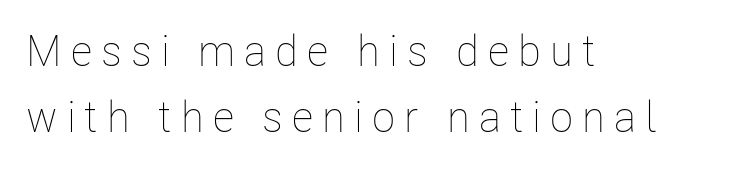
Q: Is the text bold? A: No.
Q: Is the text italic (slanted)? A: No, it is upright.
Q: Is the text underlined? A: No.
Q: How is the paragraph aligned? A: Left-aligned.
Q: Is the spacing between letters normal or unusually wide? A: Unusually wide.
Q: Is the spacing between lines tight, normal or loose? A: Normal.
Q: Width (condensed, normal, or wide)? A: Condensed.
Q: Stroke contrast? A: Low.
Q: x-height? A: Medium.
Q: Monospaced? A: No.
